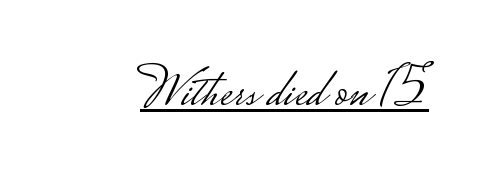
Q: Is the text bold? A: No.
Q: Is the text italic (slanted)? A: Yes.
Q: Is the typeface a serif or a sans-serif typeface? A: Sans-serif.
Q: Is the text underlined? A: Yes.
Q: Is the spacing between letters normal or unusually wide? A: Normal.
Q: Width (condensed, normal, or wide)? A: Wide.
Q: Stroke contrast? A: Low.
Q: Monospaced? A: No.
